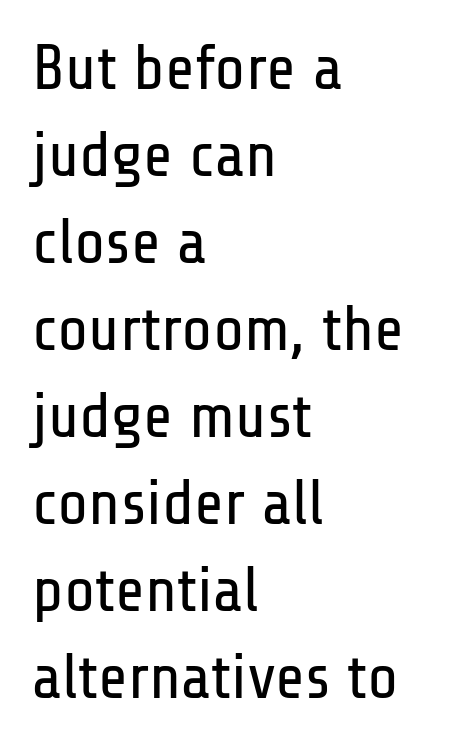
{"serif": "no", "italic": "no", "bold": "no", "weight": "regular", "width": "condensed", "stroke_contrast": "low", "x_height": "medium", "monospaced": "no", "underline": "no", "align": "left", "line_spacing": "normal", "line_spacing_ratio": 1.36, "letter_spacing": "normal", "letter_spacing_em": 0.0, "glyph_px": 64}
